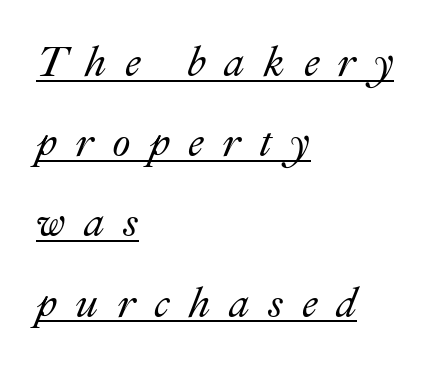
Notice how the passage keeps a crisp vertical edge on the left only. In designer terms, the underline attribute is active on this setting. Baseline-to-baseline distance is far greater than the letter height. Spacing verdict: proportional, widths tailored to each character.
